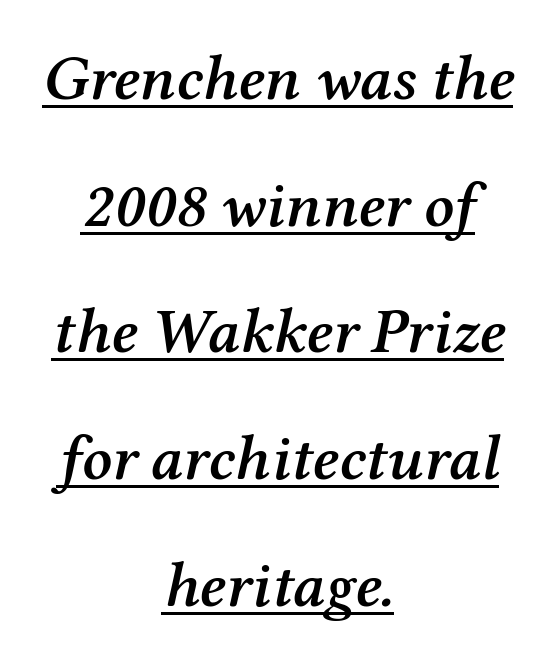
The image shows 63 px semibold serif type, italic (leaning right); set centered, loose line spacing (2.01x), normal letter spacing, underlined; medium stroke contrast and a medium x-height.
